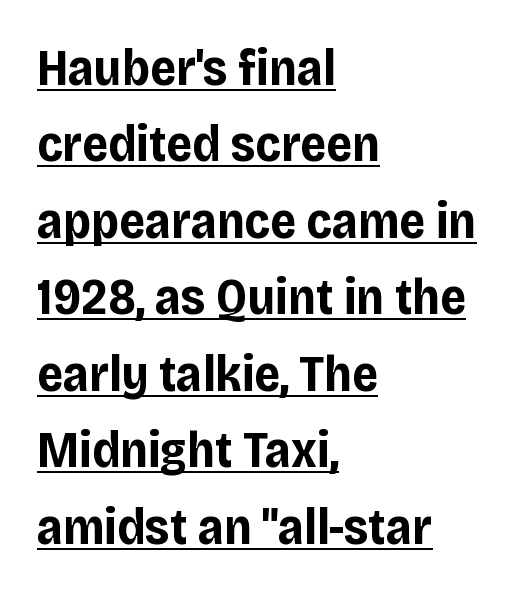
Q: Is the text bold? A: Yes.
Q: Is the text italic (slanted)? A: No, it is upright.
Q: Is the typeface a serif or a sans-serif typeface? A: Sans-serif.
Q: Is the text underlined? A: Yes.
Q: How is the paragraph aligned? A: Left-aligned.
Q: Is the spacing between letters normal or unusually wide? A: Normal.
Q: Is the spacing between lines tight, normal or loose? A: Normal.
Q: Width (condensed, normal, or wide)? A: Normal.
Q: Stroke contrast? A: Low.
Q: x-height? A: Large.
Q: Monospaced? A: No.
